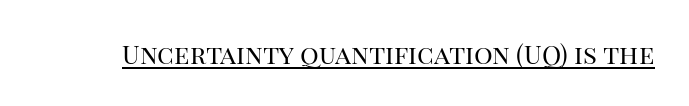
The image shows 26 px text type, upright; set normal letter spacing, underlined.
